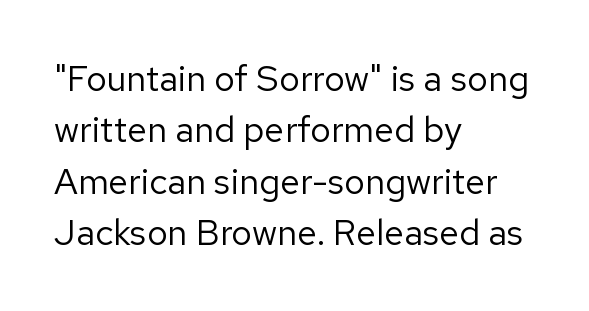
Nope, no serifs anywhere on these letters. Between one letter and the next there's only the usual sliver of space. Unlike italic type, these characters show no tilt at all. The designer left line spacing at the default. The lines in this sample share a left origin and differ only in where they stop.
